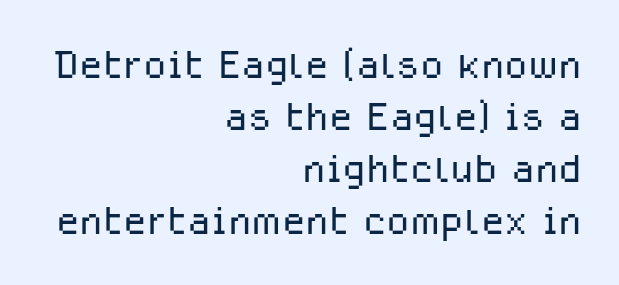
Proportional: the letters do not fall into vertical columns. Letter spacing: default. A typesetter would label this face a sans. Vertically, the passage feels compressed, each row crowding the next. In CSS terms this would be text-align: right. Heft: none added — not bold.
